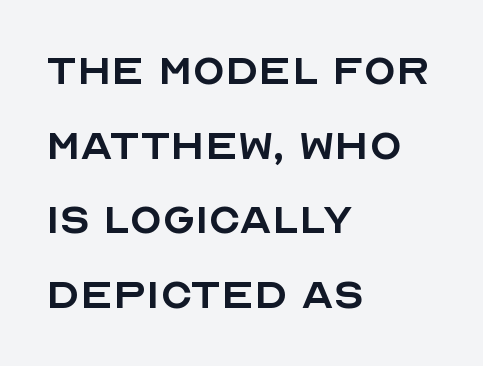
The image shows 53 px regular-weight sans-serif type, upright; set left-aligned, normal line spacing (1.41x), normal letter spacing, not underlined; a large x-height.
